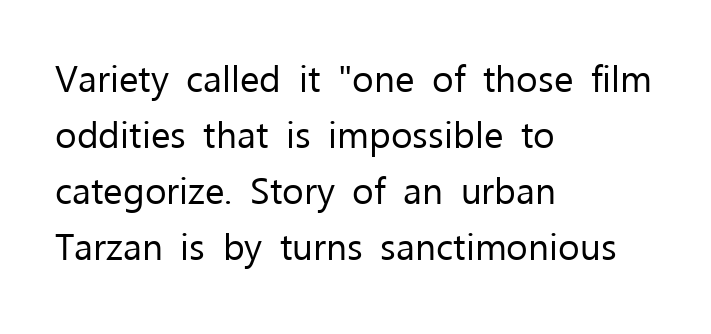
Descenders are the only things crossing below the line. Think of a printed novel: that variable character pitch is what you see here. Evenly set lines give the paragraph a standard silhouette. Caption: face not bold, strokes unweighted. The rag falls on the right side of this text block. The letters stand upright; this is a roman face.
